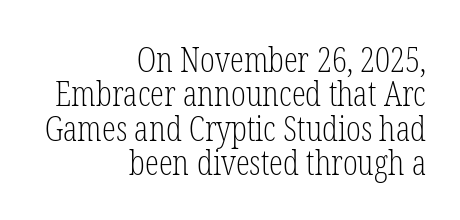
Q: Is the text bold? A: No.
Q: Is the text italic (slanted)? A: No, it is upright.
Q: Is the typeface a serif or a sans-serif typeface? A: Serif.
Q: Is the text underlined? A: No.
Q: How is the paragraph aligned? A: Right-aligned.
Q: Is the spacing between letters normal or unusually wide? A: Normal.
Q: Is the spacing between lines tight, normal or loose? A: Tight.
Q: Width (condensed, normal, or wide)? A: Condensed.
Q: Stroke contrast? A: Low.
Q: x-height? A: Medium.
Q: Monospaced? A: No.
